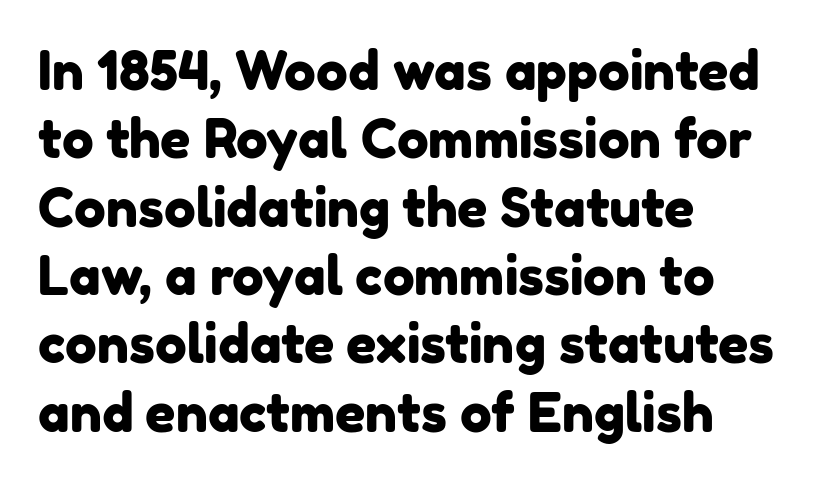
Caption: standard tracking, unaltered. Each new line begins a customary step beneath the previous one. Honestly, there is no underline to notice here at all. Unlike a traditional serif, this face leaves its strokes unadorned. A typesetter would call this proportional, since set widths differ per character.
